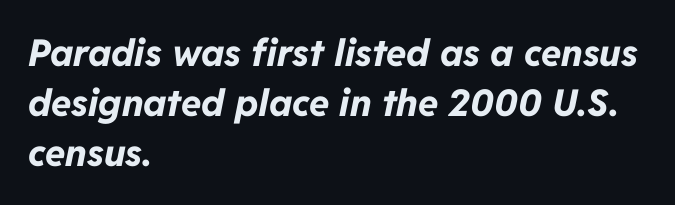
Q: Is the text bold? A: Yes.
Q: Is the text italic (slanted)? A: Yes, it leans right by about 11 degrees.
Q: Is the text underlined? A: No.
Q: How is the paragraph aligned? A: Left-aligned.
Q: Is the spacing between letters normal or unusually wide? A: Normal.
Q: Is the spacing between lines tight, normal or loose? A: Normal.
Q: Width (condensed, normal, or wide)? A: Normal.
Q: Stroke contrast? A: Low.
Q: x-height? A: Medium.
Q: Monospaced? A: No.
